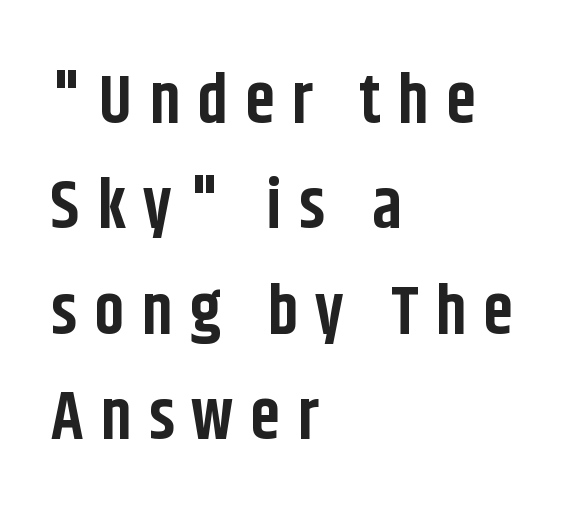
Q: Is the text bold? A: Yes.
Q: Is the text italic (slanted)? A: No, it is upright.
Q: Is the typeface a serif or a sans-serif typeface? A: Sans-serif.
Q: Is the text underlined? A: No.
Q: How is the paragraph aligned? A: Left-aligned.
Q: Is the spacing between letters normal or unusually wide? A: Unusually wide.
Q: Is the spacing between lines tight, normal or loose? A: Normal.
Q: Width (condensed, normal, or wide)? A: Condensed.
Q: Stroke contrast? A: Low.
Q: x-height? A: Large.
Q: Monospaced? A: No.
